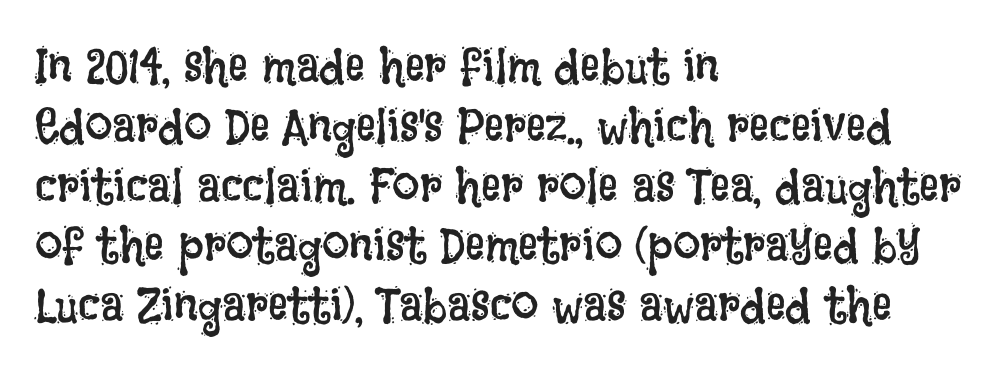
Stems here are at most as thick as an everyday book face. The lines are quadded left. The zone under the glyphs is completely vacant. Standard letterfit; no display-style spreading of the glyphs. The axis of the letterforms is exactly vertical. The face used here is proportionally spaced, like ordinary book or web type.
